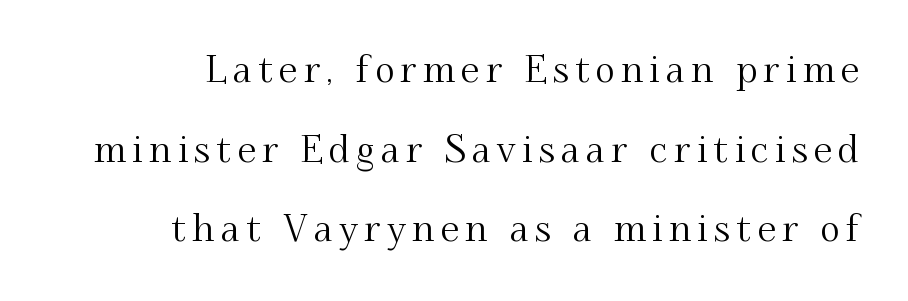
The image shows 37 px serif type, upright; set right-aligned, loose line spacing (2.15x), not underlined; medium stroke contrast and a small x-height.
